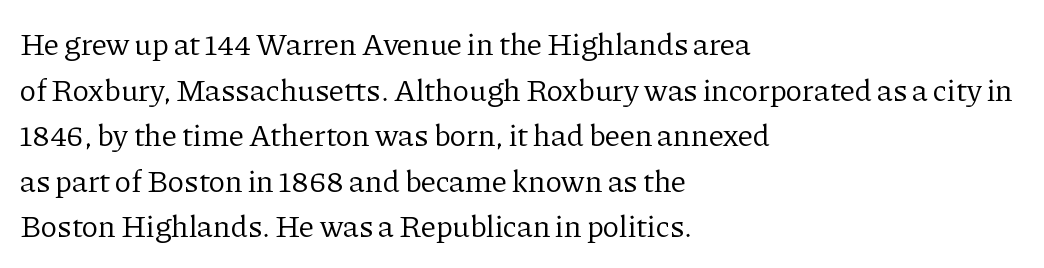
Q: Is the text bold? A: No.
Q: Is the text italic (slanted)? A: No, it is upright.
Q: Is the typeface a serif or a sans-serif typeface? A: Serif.
Q: Is the text underlined? A: No.
Q: How is the paragraph aligned? A: Left-aligned.
Q: Is the spacing between letters normal or unusually wide? A: Normal.
Q: Is the spacing between lines tight, normal or loose? A: Normal.
Q: Width (condensed, normal, or wide)? A: Normal.
Q: Stroke contrast? A: Low.
Q: x-height? A: Medium.
Q: Monospaced? A: No.
